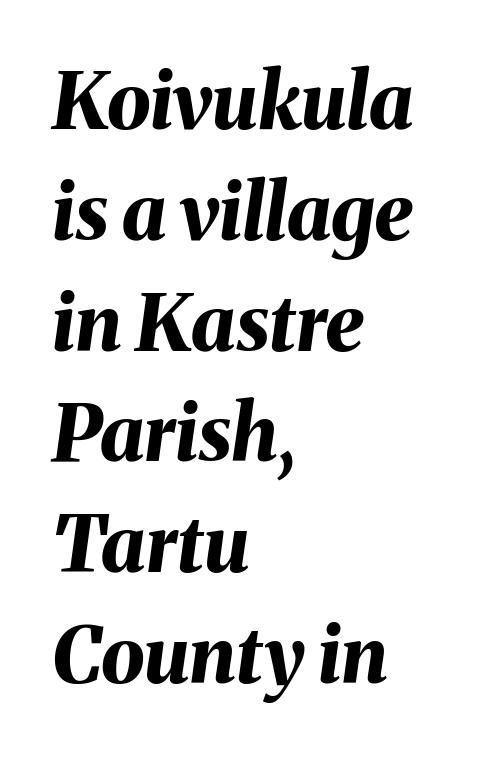
Q: Is the text bold? A: Yes.
Q: Is the text italic (slanted)? A: Yes, it leans right by about 8 degrees.
Q: Is the text underlined? A: No.
Q: How is the paragraph aligned? A: Left-aligned.
Q: Is the spacing between letters normal or unusually wide? A: Normal.
Q: Is the spacing between lines tight, normal or loose? A: Normal.
Q: Width (condensed, normal, or wide)? A: Normal.
Q: Stroke contrast? A: Medium.
Q: x-height? A: Medium.
Q: Monospaced? A: No.
